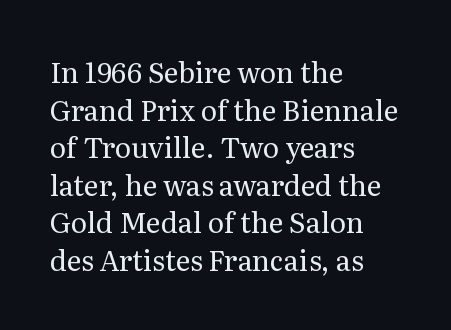
The image shows 28 px regular-weight serif type, upright; set left-aligned, normal line spacing (1.34x), normal letter spacing, not underlined; medium stroke contrast and a medium x-height.
